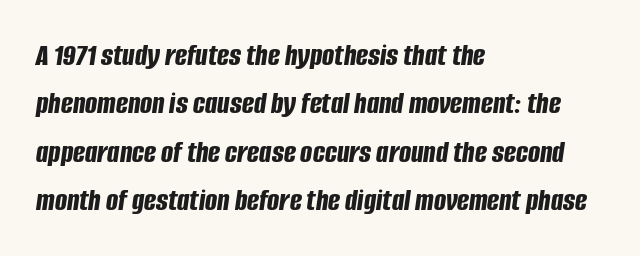
Q: Is the text bold? A: Yes.
Q: Is the text italic (slanted)? A: Yes, it leans right by about 8 degrees.
Q: Is the text underlined? A: No.
Q: How is the paragraph aligned? A: Left-aligned.
Q: Is the spacing between letters normal or unusually wide? A: Normal.
Q: Is the spacing between lines tight, normal or loose? A: Normal.
Q: Width (condensed, normal, or wide)? A: Condensed.
Q: Stroke contrast? A: Low.
Q: x-height? A: Large.
Q: Monospaced? A: No.
